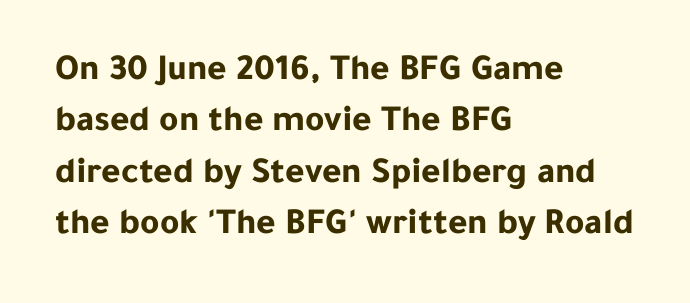
The image shows 37 px bold sans-serif type, upright; set left-aligned, normal line spacing (1.39x), normal letter spacing, not underlined; low stroke contrast and a medium x-height.
